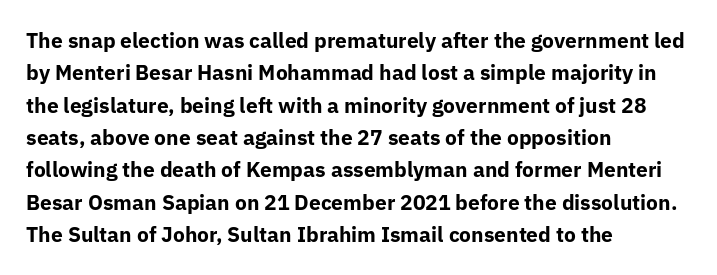
Unlike italic type, these characters show no tilt at all. Line starts are locked; line ends wander. Characters follow at the spacing the type designer built in. On the weight axis this lands at bold, roughly 700. The passage shown is not underscored anywhere.
